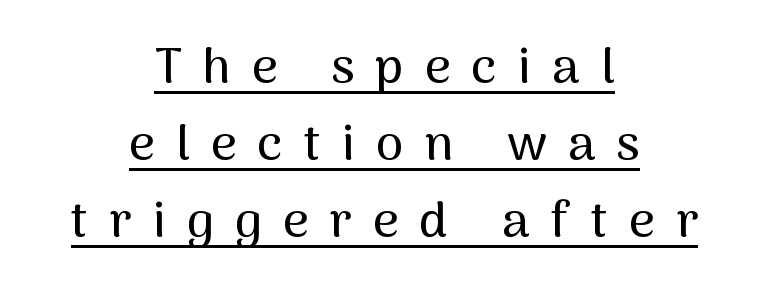
Nope, not italic — everything's standing straight. Each letter's strokes conclude bluntly, with no projecting serifs. Do the characters align in a grid? No, the font is proportional. Whoever set this chose a conventional vertical rhythm. The rendered words wear a rule along their underside.
